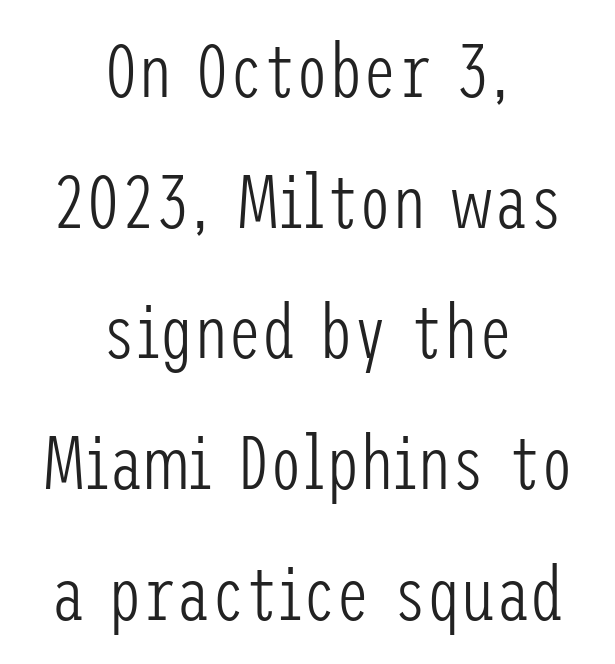
Q: Is the text bold? A: No.
Q: Is the text italic (slanted)? A: No, it is upright.
Q: Is the typeface a serif or a sans-serif typeface? A: Sans-serif.
Q: Is the text underlined? A: No.
Q: How is the paragraph aligned? A: Centered.
Q: Is the spacing between letters normal or unusually wide? A: Normal.
Q: Width (condensed, normal, or wide)? A: Condensed.
Q: Stroke contrast? A: Low.
Q: x-height? A: Medium.
